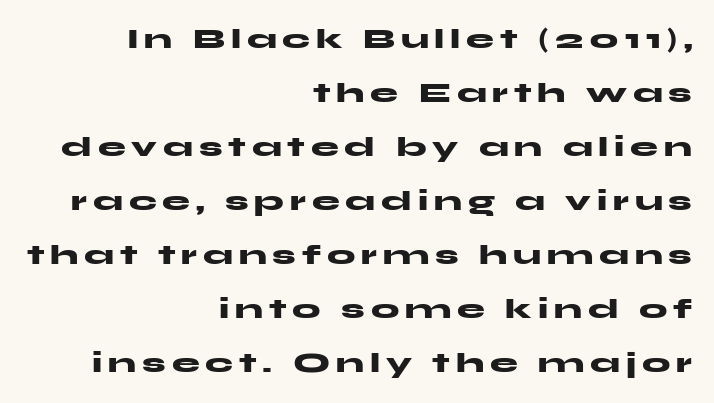
The passage is arranged like a letterhead date or caption credit — flush right. One glance says open: line gaps are wider than usual. A typesetter would call this proportional, since set widths differ per character. This is heavy type, rendered in bold. The rendering inserts visible extra space after every character. Every character sits straight up, as roman type does.
